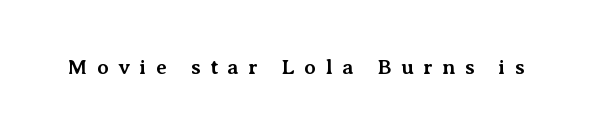
{"italic": "no", "bold": "yes", "underline": "no", "letter_spacing": "wide", "letter_spacing_em": 0.45, "glyph_px": 21}
